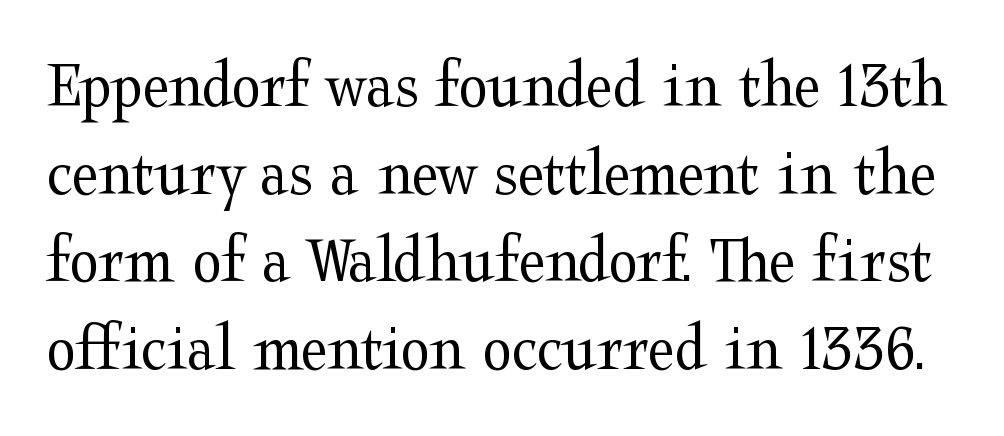
Q: Is the text bold? A: No.
Q: Is the text italic (slanted)? A: No, it is upright.
Q: Is the typeface a serif or a sans-serif typeface? A: Serif.
Q: Is the text underlined? A: No.
Q: Is the spacing between letters normal or unusually wide? A: Normal.
Q: Is the spacing between lines tight, normal or loose? A: Normal.
Q: Width (condensed, normal, or wide)? A: Wide.
Q: Stroke contrast? A: Medium.
Q: x-height? A: Medium.
Q: Monospaced? A: No.
